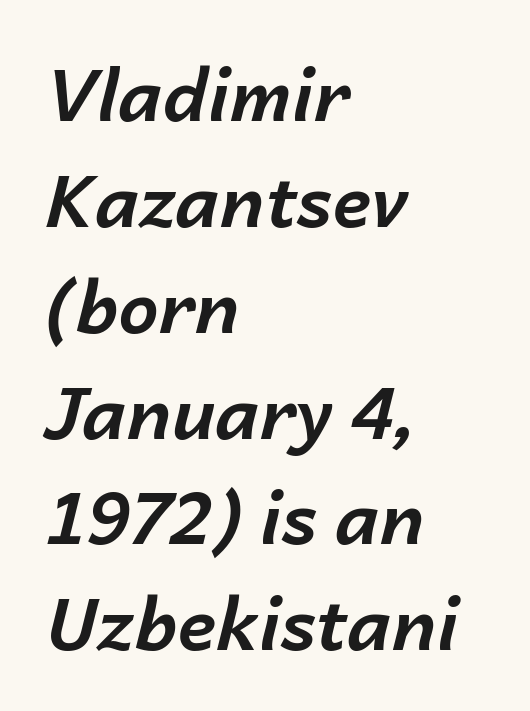
{"italic": "yes", "lean": "right", "slant_degrees": 14, "bold": "yes", "weight": "bold", "width": "normal", "stroke_contrast": "low", "x_height": "medium", "monospaced": "no", "underline": "no", "align": "left", "line_spacing": "normal", "line_spacing_ratio": 1.47, "letter_spacing": "normal", "letter_spacing_em": 0.0, "glyph_px": 72}
